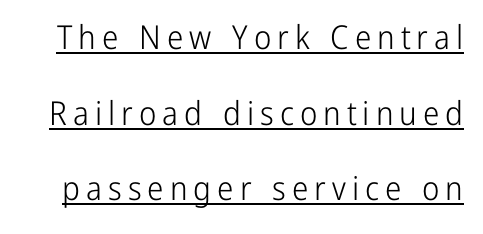
The image shows 33 px light, condensed sans-serif type, upright; set loose line spacing (2.29x), underlined; low stroke contrast and a medium x-height.
